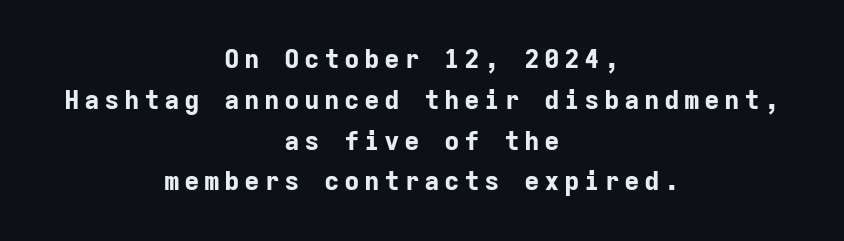
Leftover space on each line is divided equally before and after the words. This is the regular roman posture of the typeface. The baseline area is clear. The rows are spaced the way most documents space them. Notice how thick the strokes are: this is what a full bold looks like.
